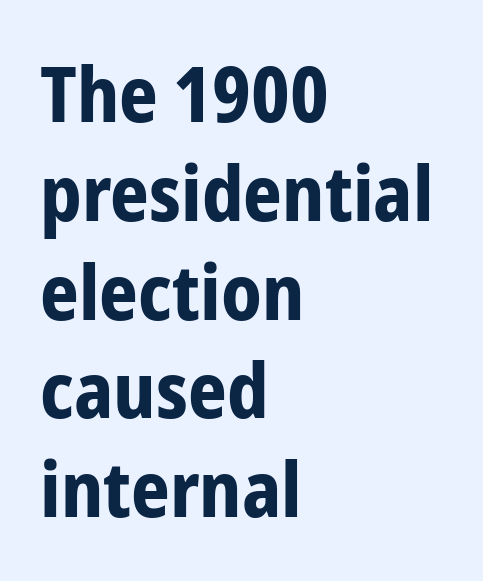
The image shows 76 px bold, condensed sans-serif type, upright; set left-aligned, normal line spacing (1.3x), normal letter spacing, not underlined; low stroke contrast and a medium x-height.
